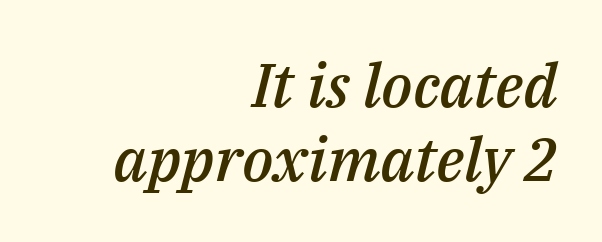
The image shows 61 px semibold type, italic (leaning right); set right-aligned, line spacing 1.21x, normal letter spacing, not underlined; medium stroke contrast and a medium x-height.
